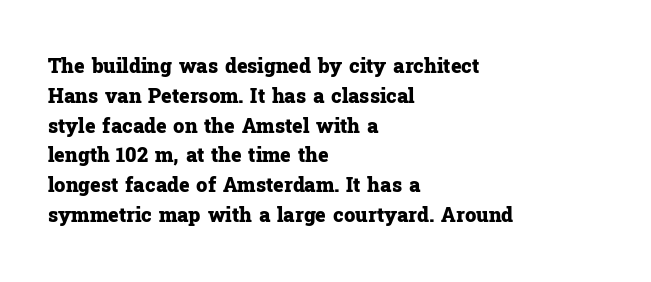
Summary of weight: heavy, a full bold. This sample is left-justified, so line endings fall wherever the words run out. The type sits square on the baseline with zero lean. The lines sit at an ordinary, default distance from one another. A bare baseline throughout the passage. This sample uses plain, unmodified letter spacing.
